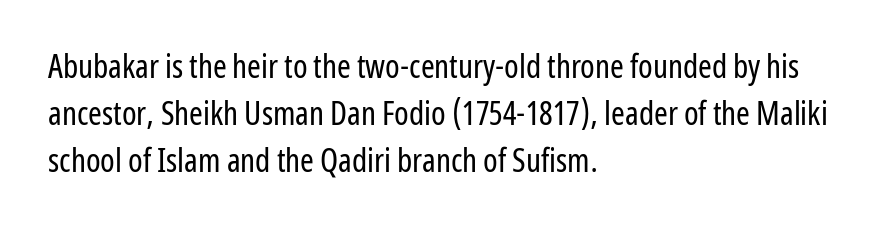
The image shows 33 px regular-weight, condensed sans-serif type, upright; set left-aligned, normal line spacing (1.42x), normal letter spacing, not underlined; low stroke contrast and a medium x-height.
